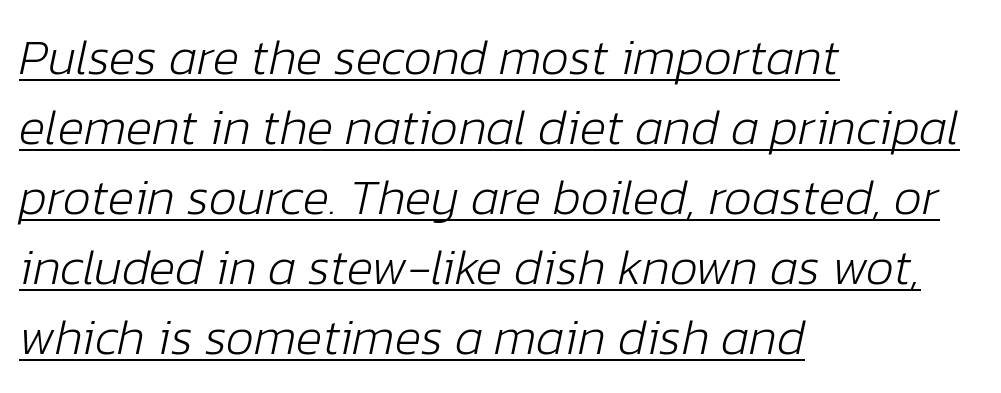
Q: Is the text bold? A: No.
Q: Is the text italic (slanted)? A: Yes, it leans right by about 12 degrees.
Q: Is the text underlined? A: Yes.
Q: How is the paragraph aligned? A: Left-aligned.
Q: Is the spacing between letters normal or unusually wide? A: Normal.
Q: Is the spacing between lines tight, normal or loose? A: Normal.
Q: Width (condensed, normal, or wide)? A: Normal.
Q: Stroke contrast? A: Low.
Q: x-height? A: Medium.
Q: Monospaced? A: No.
